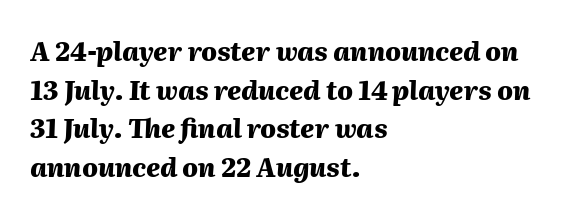
The image shows 26 px bold type, italic (leaning right); set left-aligned, normal line spacing (1.49x), normal letter spacing, not underlined.
